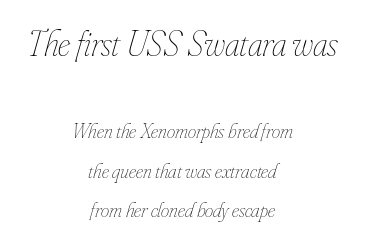
Scale decreases going downward across the two blocks. Proportional: the letters do not fall into vertical columns. The setting favours the middle, as headings and verse often do. Spacing between characters is what you'd get straight out of the box. Words float on clear page, feet unadorned.
